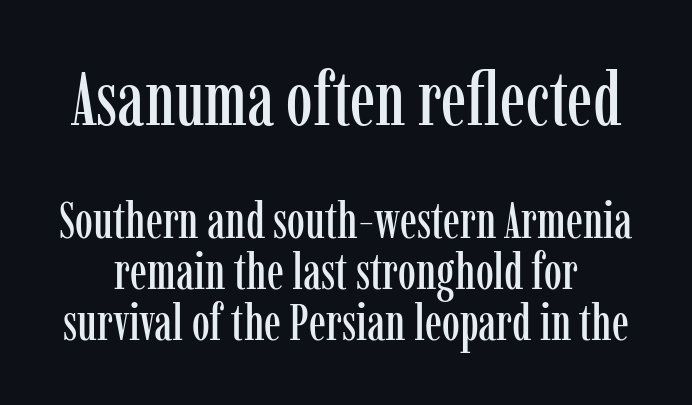
Interline gaps are noticeably narrow in this sample. The specimen reads as upright at a glance. The emphasis by scale lands on block number one, above. Examine the stroke ends and you'll spot serifs. This rendering leaves character spacing at its baseline value.
